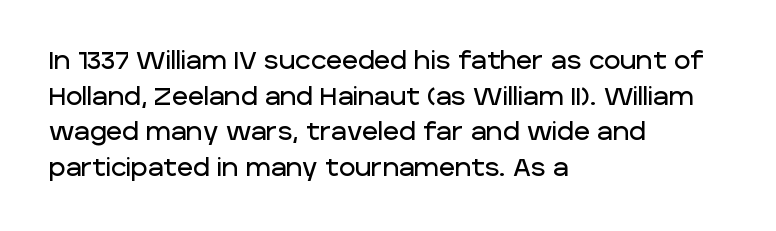
The image shows 25 px text type, upright; set left-aligned, normal line spacing (1.43x), normal letter spacing, not underlined.
